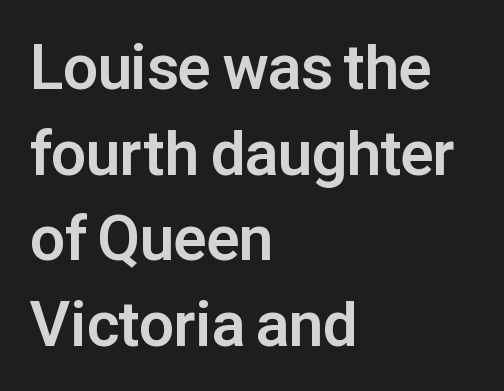
The image shows 62 px bold sans-serif type, upright; set left-aligned, normal line spacing (1.38x), normal letter spacing, not underlined; low stroke contrast and a medium x-height.
